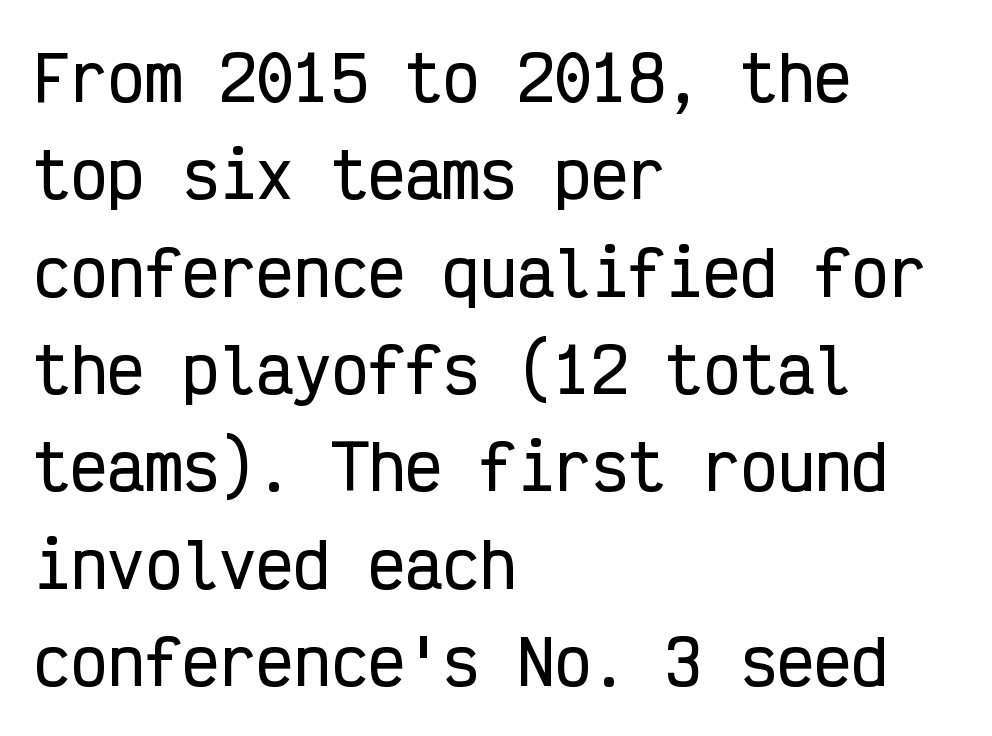
{"serif": "no", "italic": "no", "width": "condensed", "stroke_contrast": "low", "x_height": "medium", "monospaced": "yes", "underline": "no", "align": "left", "line_spacing": "normal", "line_spacing_ratio": 1.57, "letter_spacing": "normal", "letter_spacing_em": 0.0, "glyph_px": 62}
